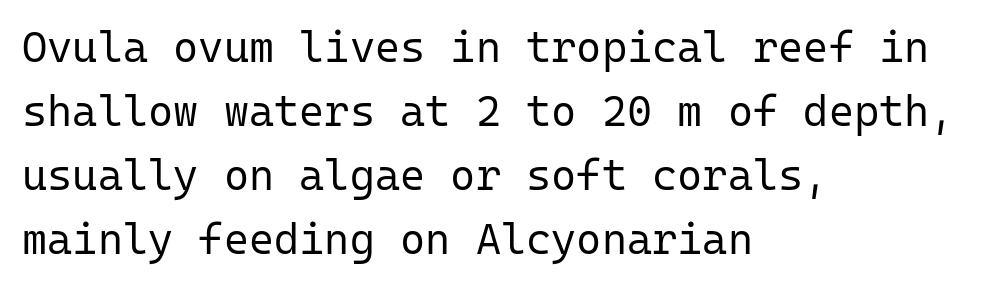
{"serif": "no", "italic": "no", "bold": "no", "weight": "regular", "width": "normal", "stroke_contrast": "low", "x_height": "medium", "monospaced": "yes", "underline": "no", "align": "left", "line_spacing": "normal", "line_spacing_ratio": 1.49, "letter_spacing": "normal", "letter_spacing_em": 0.0, "glyph_px": 43}
